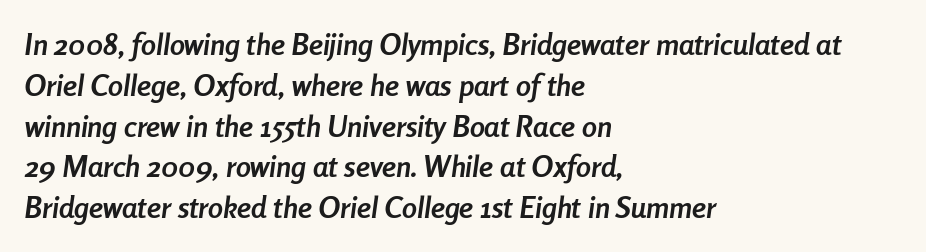
The image shows 30 px semibold, condensed type, italic (leaning right); set left-aligned, normal line spacing (1.36x), normal letter spacing, not underlined; low stroke contrast and a medium x-height.
